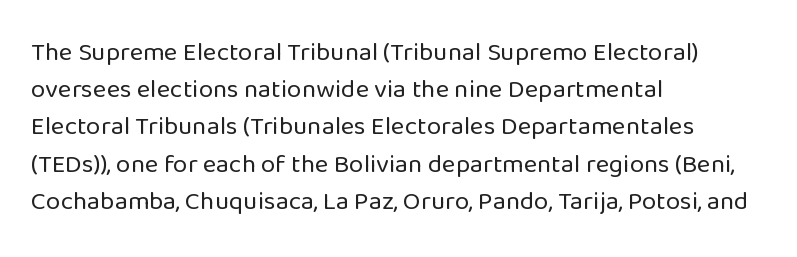
Q: Is the text bold? A: No.
Q: Is the text italic (slanted)? A: No, it is upright.
Q: Is the text underlined? A: No.
Q: How is the paragraph aligned? A: Left-aligned.
Q: Is the spacing between letters normal or unusually wide? A: Normal.
Q: Is the spacing between lines tight, normal or loose? A: Normal.
